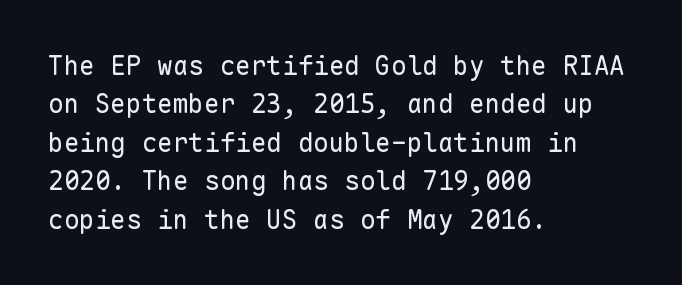
The image shows 26 px text type, upright; set left-aligned, normal line spacing (1.48x), normal letter spacing, not underlined.
